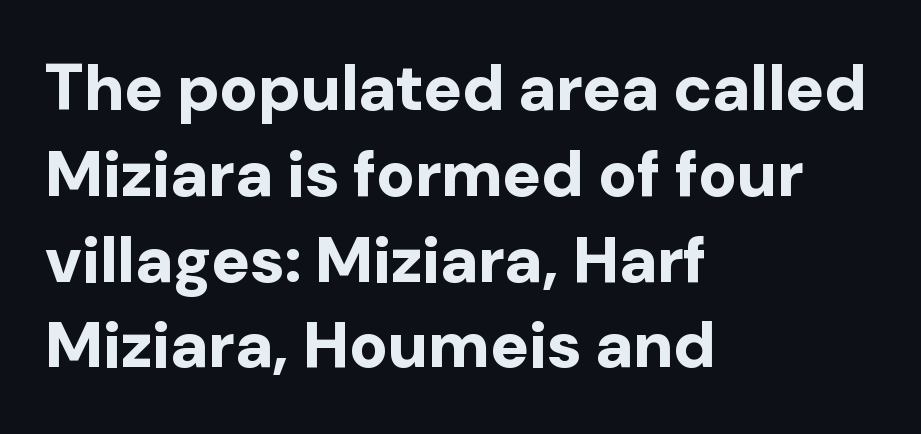
The image shows 65 px bold sans-serif type, upright; set left-aligned, normal line spacing (1.32x), normal letter spacing, not underlined; low stroke contrast and a medium x-height.
